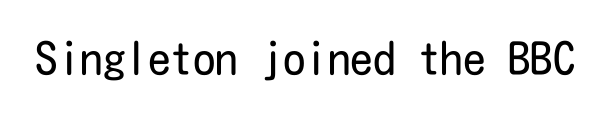
{"serif": "no", "italic": "no", "bold": "no", "weight": "regular", "width": "condensed", "stroke_contrast": "low", "x_height": "medium", "underline": "no", "letter_spacing": "normal", "letter_spacing_em": 0.0, "glyph_px": 45}
